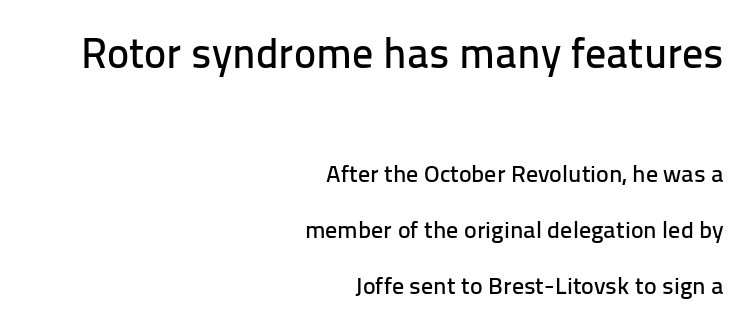
{"serif": "no", "italic": "no", "width": "normal", "stroke_contrast": "low", "x_height": "medium", "monospaced": "no", "underline": "no", "align": "right", "line_spacing": "loose", "line_spacing_ratio": 2.33, "letter_spacing": "normal", "letter_spacing_em": 0.0, "larger_block": "first", "size_ratio": 1.75, "glyph_px": 42}
